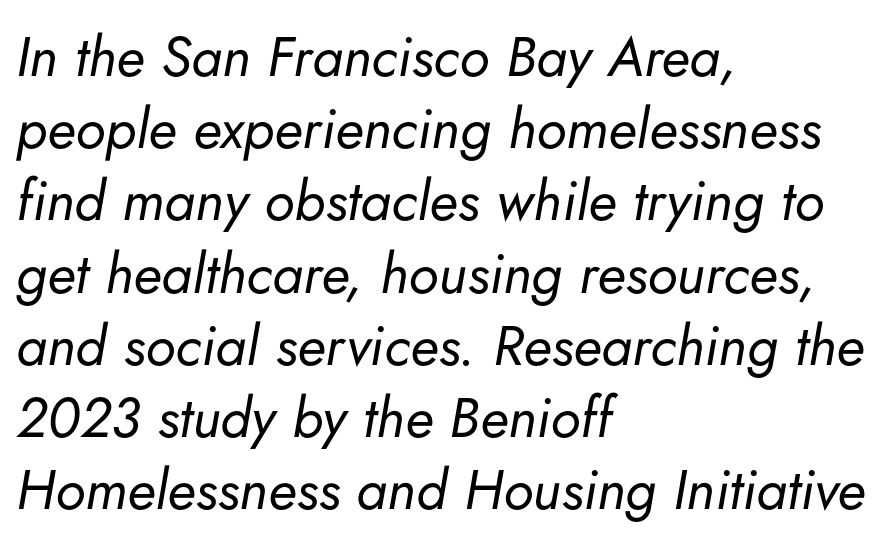
This is oblique type, the kind used for emphasis or titles. Vertical stems look standard width or narrower in stroke. Is the letter spacing exaggerated? No — it looks like the ordinary default. In CSS terms this would be text-align: left.
